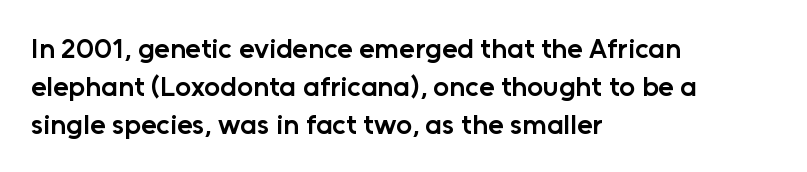
Rows of type keep a routine distance in the vertical direction. You could call the tracking neutral — neither tight nor loose. Leftover space on each line is placed entirely after the last word. Letterform terminals end flat and unadorned throughout the passage.
